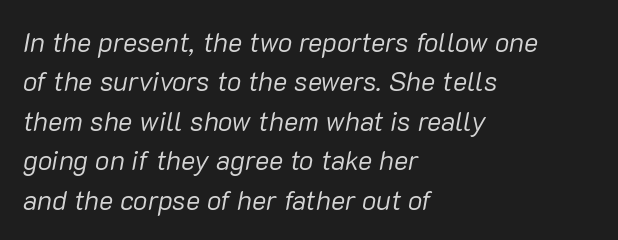
What's the leading like? Ordinary, nothing unusual. Vertical stems look standard width or narrower in stroke. Glyph-to-glyph distance matches everyday printed text. Anything drawn beneath the words? Only blank space. The setting favours the left margin, as ordinary paragraphs usually do.
